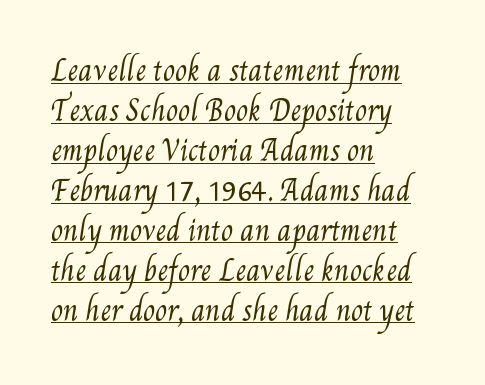
The glyphs are accompanied by a horizontal stroke just below them. Alignment: flush left. Honestly, the letter spacing is just normal — you wouldn't notice it. How would I describe the line gaps? Plain and ordinary. No letter is thick-stroked: the sample isn't bold.
